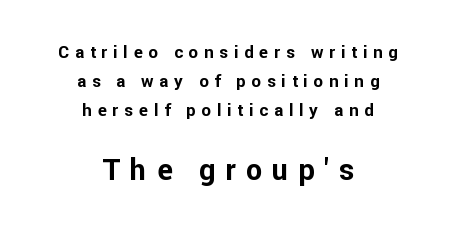
The passage shown is typed in a proportional face where columns would drift. Characters remain perfectly vertical along every line. This sample uses a sans-serif face. This is heavy type, rendered in bold.
